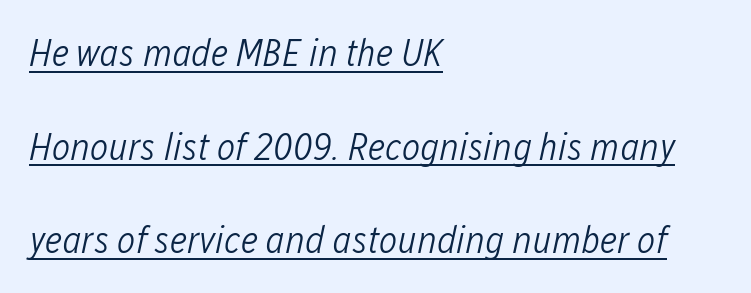
Q: Is the text bold? A: No.
Q: Is the text italic (slanted)? A: Yes, it leans right by about 12 degrees.
Q: Is the text underlined? A: Yes.
Q: How is the paragraph aligned? A: Left-aligned.
Q: Is the spacing between letters normal or unusually wide? A: Normal.
Q: Is the spacing between lines tight, normal or loose? A: Loose.
Q: Width (condensed, normal, or wide)? A: Condensed.
Q: Stroke contrast? A: Low.
Q: x-height? A: Medium.
Q: Monospaced? A: No.
